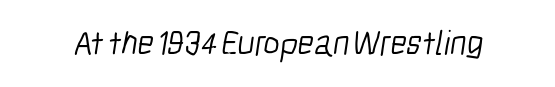
{"serif": "no", "bold": "no", "weight": "light", "width": "condensed", "stroke_contrast": "low", "x_height": "medium", "monospaced": "no", "underline": "no", "letter_spacing": "normal", "letter_spacing_em": 0.0, "glyph_px": 35}
